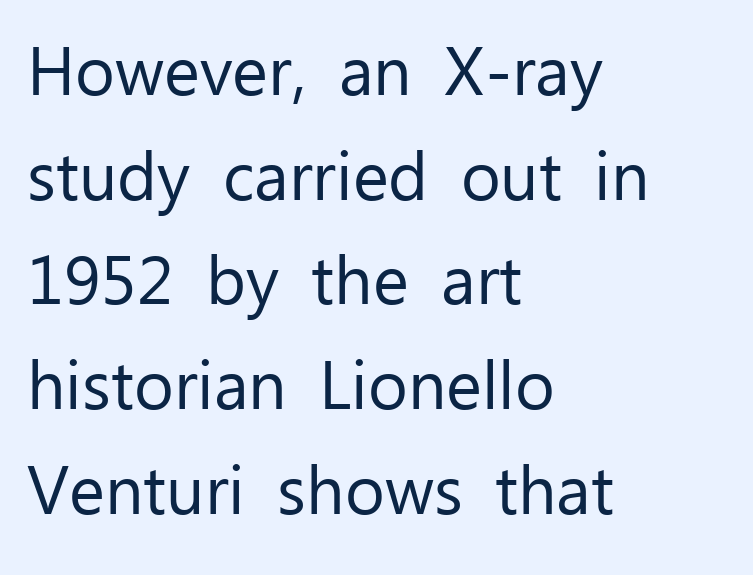
The image shows 68 px regular-weight sans-serif type, upright; set left-aligned, normal line spacing (1.54x), normal letter spacing, not underlined; low stroke contrast and a medium x-height.
